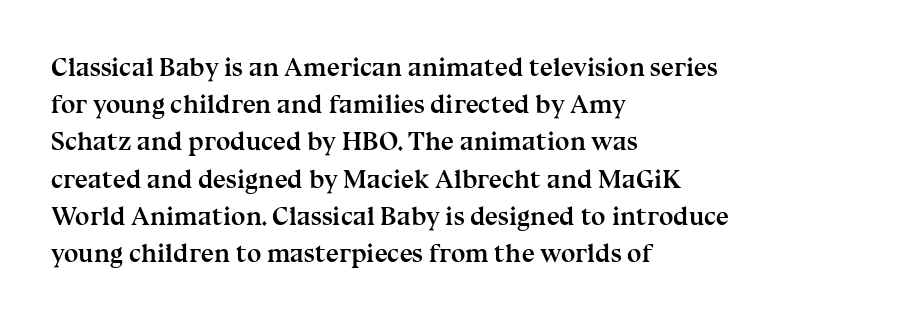
Q: Is the text bold? A: Yes.
Q: Is the text italic (slanted)? A: No, it is upright.
Q: Is the text underlined? A: No.
Q: How is the paragraph aligned? A: Left-aligned.
Q: Is the spacing between letters normal or unusually wide? A: Normal.
Q: Is the spacing between lines tight, normal or loose? A: Normal.
